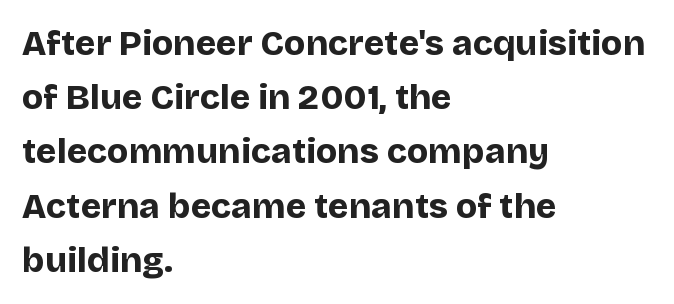
{"serif": "no", "italic": "no", "bold": "yes", "weight": "bold", "width": "normal", "stroke_contrast": "low", "x_height": "large", "monospaced": "no", "underline": "no", "align": "left", "line_spacing": "normal", "line_spacing_ratio": 1.55, "letter_spacing": "normal", "letter_spacing_em": 0.0, "glyph_px": 35}
